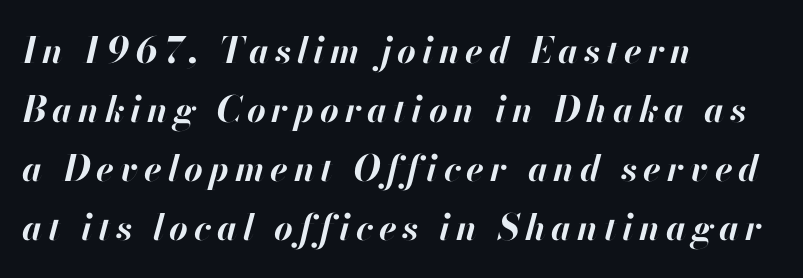
{"italic": "yes", "lean": "right", "slant_degrees": 13, "bold": "yes", "weight": "bold", "width": "normal", "stroke_contrast": "high", "x_height": "small", "monospaced": "no", "underline": "no", "align": "left", "line_spacing": "normal", "line_spacing_ratio": 1.64, "glyph_px": 36}
